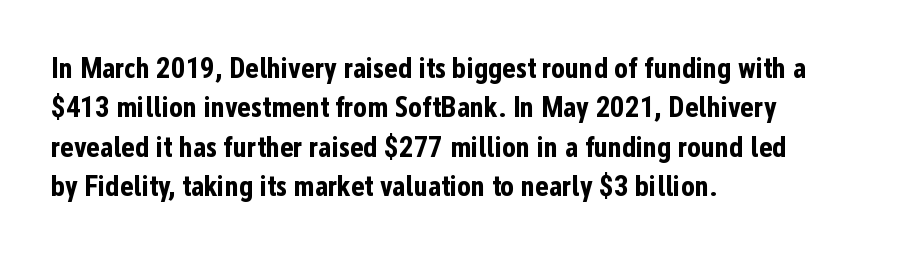
{"serif": "no", "italic": "no", "bold": "yes", "weight": "bold", "width": "condensed", "stroke_contrast": "low", "x_height": "medium", "monospaced": "no", "underline": "no", "align": "left", "line_spacing": "normal", "line_spacing_ratio": 1.36, "letter_spacing": "normal", "letter_spacing_em": 0.0, "glyph_px": 29}
